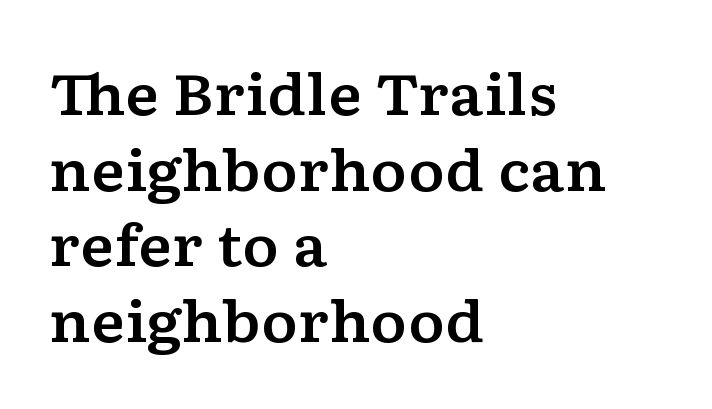
Horizontal bands of white between lines are of average thickness. Every character sits straight up, as roman type does. This is serif lettering, the kind often seen in printed books. Descenders are the only things crossing below the line.
